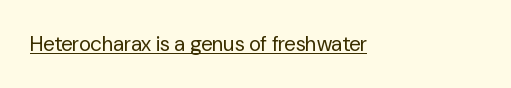
Q: Is the text bold? A: No.
Q: Is the text italic (slanted)? A: No, it is upright.
Q: Is the text underlined? A: Yes.
Q: How is the paragraph aligned? A: Left-aligned.
Q: Is the spacing between letters normal or unusually wide? A: Normal.
